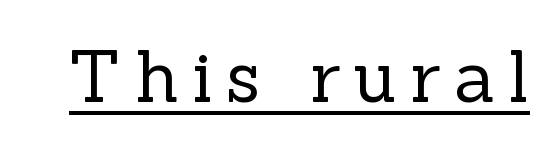
Q: Is the text bold? A: No.
Q: Is the text italic (slanted)? A: No, it is upright.
Q: Is the typeface a serif or a sans-serif typeface? A: Serif.
Q: Is the text underlined? A: Yes.
Q: Width (condensed, normal, or wide)? A: Normal.
Q: x-height? A: Medium.
Q: Monospaced? A: No.
